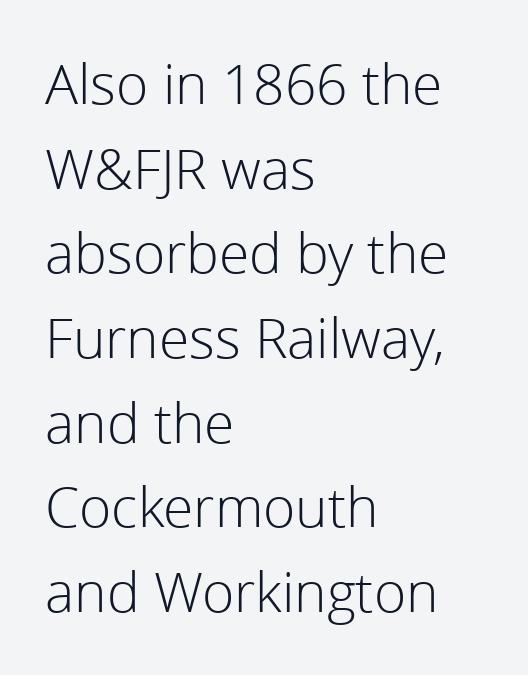
The image shows 55 px light sans-serif type, upright; set left-aligned, normal line spacing (1.54x), normal letter spacing, not underlined; a medium x-height.
